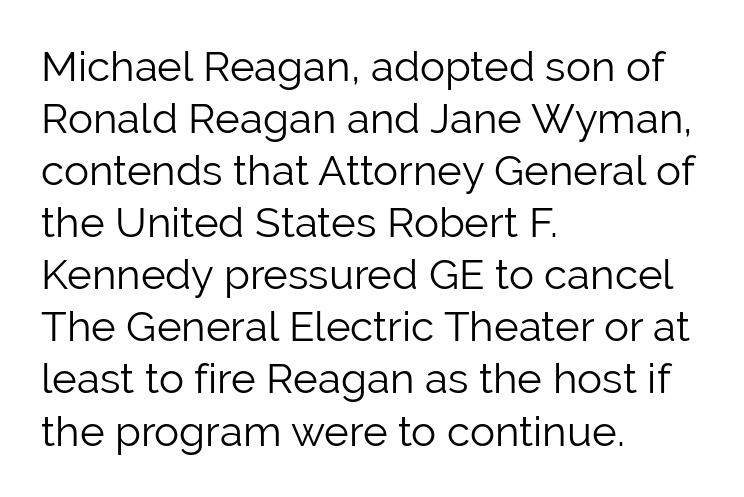
{"serif": "no", "italic": "no", "bold": "no", "weight": "light", "width": "normal", "stroke_contrast": "low", "x_height": "medium", "monospaced": "no", "underline": "no", "align": "left", "line_spacing_ratio": 1.24, "letter_spacing": "normal", "letter_spacing_em": 0.0, "glyph_px": 42}
